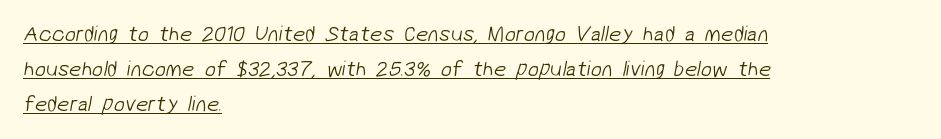
Letters have the restrained weight of plain body copy at most. Honestly, the row spacing looks completely unremarkable. The typesetter has applied underlining to the passage shown. The letterforms sit shoulder to shoulder at normal distance.
